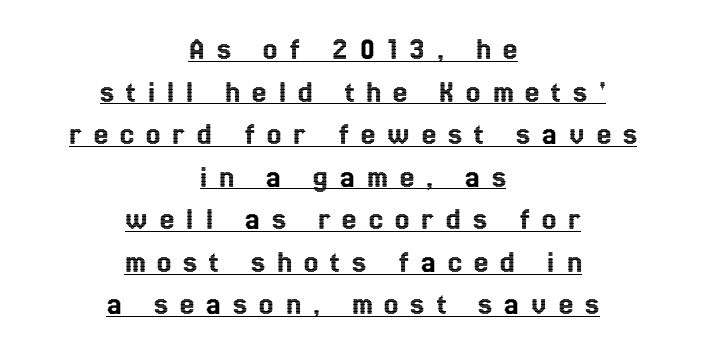
The image shows 32 px condensed type, upright; set centered, normal line spacing (1.33x), unusually wide letter spacing (+0.38 em), underlined; a medium x-height.
